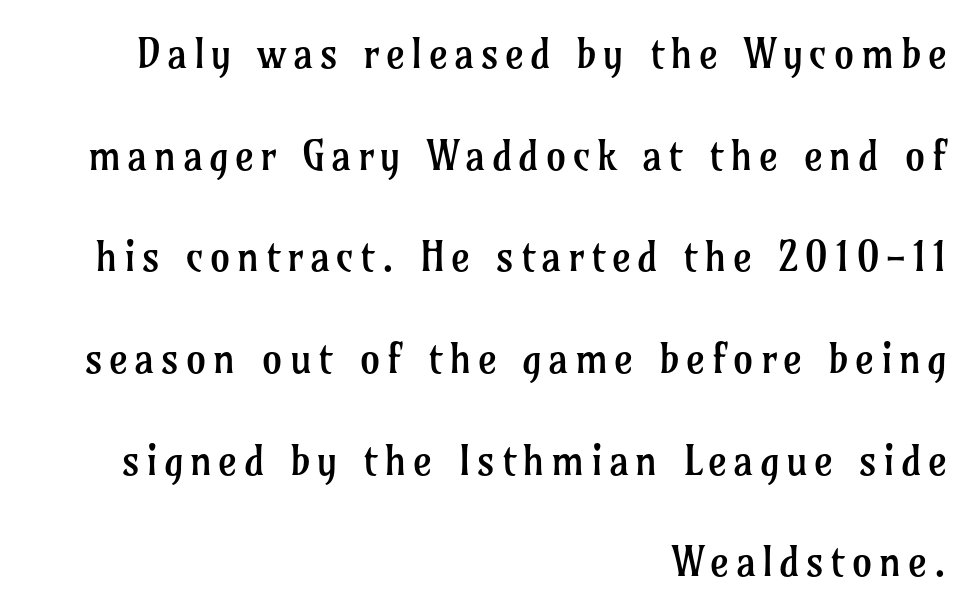
The image shows 41 px regular-weight serif type, upright; set right-aligned, loose line spacing (2.48x), not underlined; low stroke contrast and a medium x-height.
